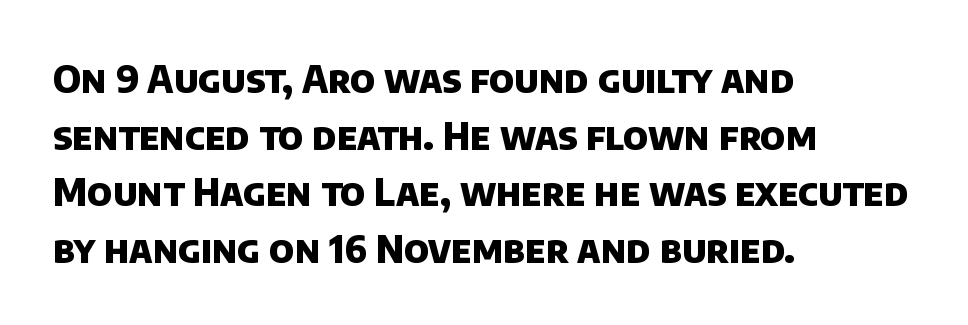
Q: Is the text bold? A: Yes.
Q: Is the typeface a serif or a sans-serif typeface? A: Sans-serif.
Q: Is the text underlined? A: No.
Q: How is the paragraph aligned? A: Left-aligned.
Q: Is the spacing between letters normal or unusually wide? A: Normal.
Q: Is the spacing between lines tight, normal or loose? A: Normal.
Q: Width (condensed, normal, or wide)? A: Normal.
Q: Stroke contrast? A: Low.
Q: x-height? A: Large.
Q: Monospaced? A: No.
